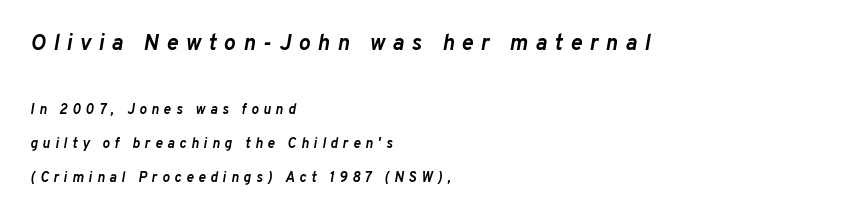
The image shows 22 px bold type, italic (leaning right); set left-aligned, loose line spacing (2.42x), unusually wide letter spacing (+0.34 em), not underlined; the first (top) block is 1.57x larger.
